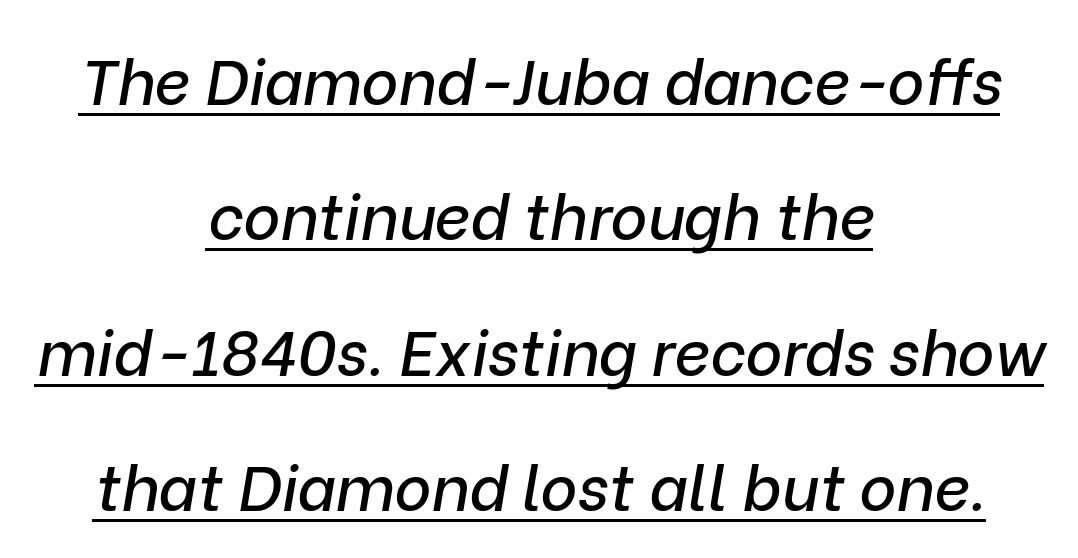
Q: Is the text italic (slanted)? A: Yes, it leans right by about 9 degrees.
Q: Is the text underlined? A: Yes.
Q: How is the paragraph aligned? A: Centered.
Q: Is the spacing between letters normal or unusually wide? A: Normal.
Q: Is the spacing between lines tight, normal or loose? A: Loose.
Q: Width (condensed, normal, or wide)? A: Normal.
Q: Stroke contrast? A: Low.
Q: x-height? A: Medium.
Q: Monospaced? A: No.
